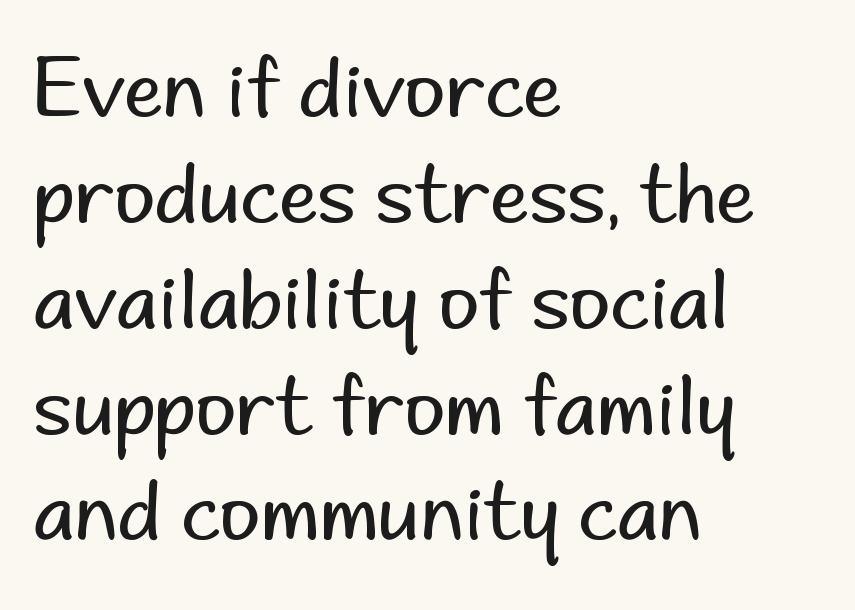
The image shows 79 px regular-weight sans-serif type, upright; set left-aligned, normal line spacing (1.34x), normal letter spacing, not underlined; low stroke contrast and a small x-height.
